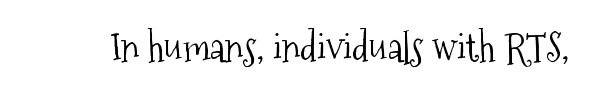
{"serif": "yes", "italic": "no", "bold": "no", "weight": "light", "width": "condensed", "stroke_contrast": "medium", "x_height": "medium", "monospaced": "no", "underline": "no", "letter_spacing": "normal", "letter_spacing_em": 0.0, "glyph_px": 39}
